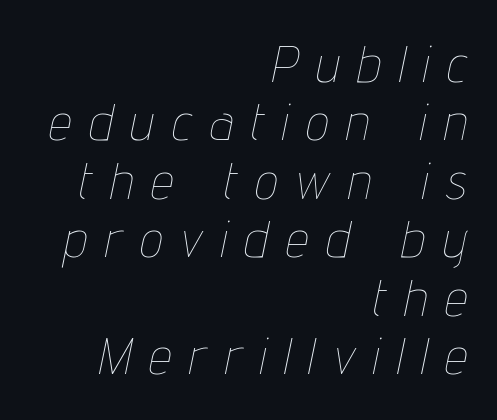
Q: Is the text bold? A: No.
Q: Is the text italic (slanted)? A: Yes, it leans right by about 12 degrees.
Q: Is the text underlined? A: No.
Q: How is the paragraph aligned? A: Right-aligned.
Q: Is the spacing between letters normal or unusually wide? A: Unusually wide.
Q: Width (condensed, normal, or wide)? A: Condensed.
Q: Stroke contrast? A: Low.
Q: x-height? A: Medium.
Q: Monospaced? A: No.
